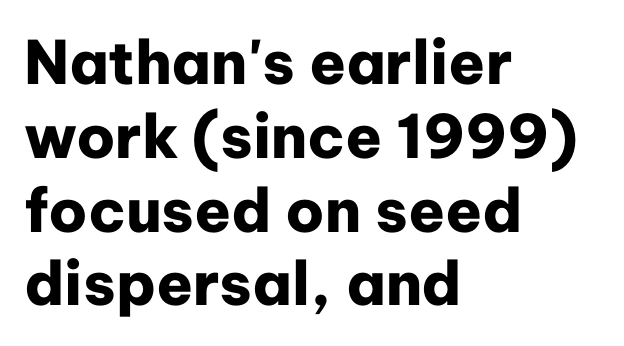
{"serif": "no", "italic": "no", "bold": "yes", "weight": "heavy", "width": "normal", "stroke_contrast": "low", "x_height": "medium", "monospaced": "no", "underline": "no", "align": "left", "line_spacing_ratio": 1.23, "letter_spacing": "normal", "letter_spacing_em": 0.0, "glyph_px": 60}
